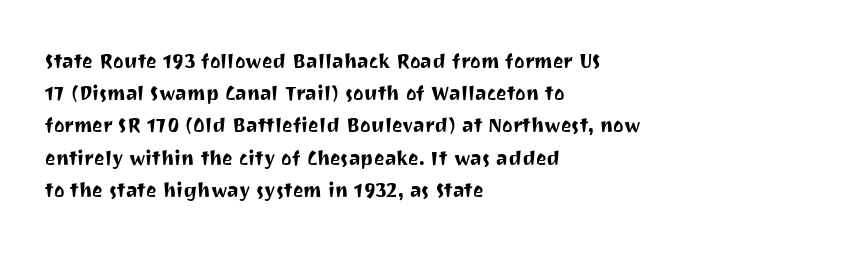
The image shows 25 px text type, upright; set left-aligned, normal line spacing (1.29x), normal letter spacing, not underlined.
